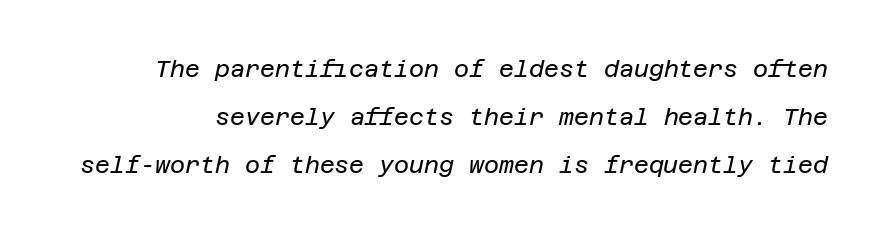
Q: Is the text bold? A: No.
Q: Is the text italic (slanted)? A: Yes, it leans right by about 12 degrees.
Q: Is the text underlined? A: No.
Q: Is the spacing between letters normal or unusually wide? A: Normal.
Q: Is the spacing between lines tight, normal or loose? A: Loose.
